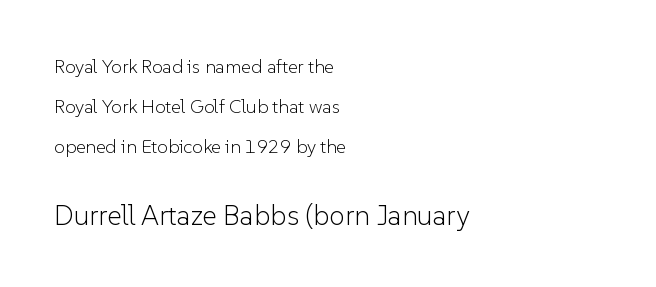
{"serif": "no", "italic": "no", "bold": "no", "weight": "light", "width": "normal", "stroke_contrast": "low", "x_height": "medium", "monospaced": "no", "underline": "no", "align": "left", "line_spacing": "loose", "line_spacing_ratio": 2.11, "letter_spacing": "normal", "letter_spacing_em": 0.0, "larger_block": "second", "size_ratio": 1.47, "glyph_px": 28}
